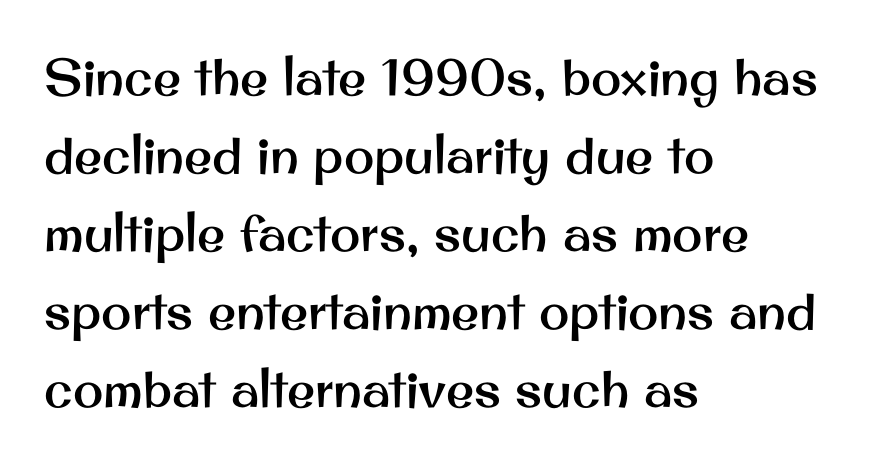
A classic flush-left, rag-right setting is used for this passage. This sample keeps an unexceptional amount of space between lines. Posture: straight, roman, zero tilt. Anything drawn beneath the words? Only blank space.
